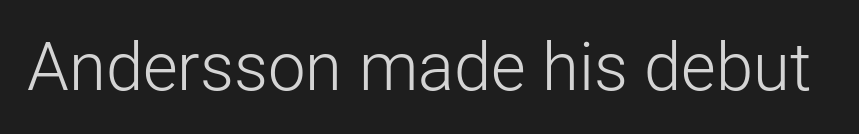
The font is comparable to plain body text, perhaps lighter. Underline: absent. A sans-serif font was chosen for this passage. This is the regular roman posture of the typeface.
